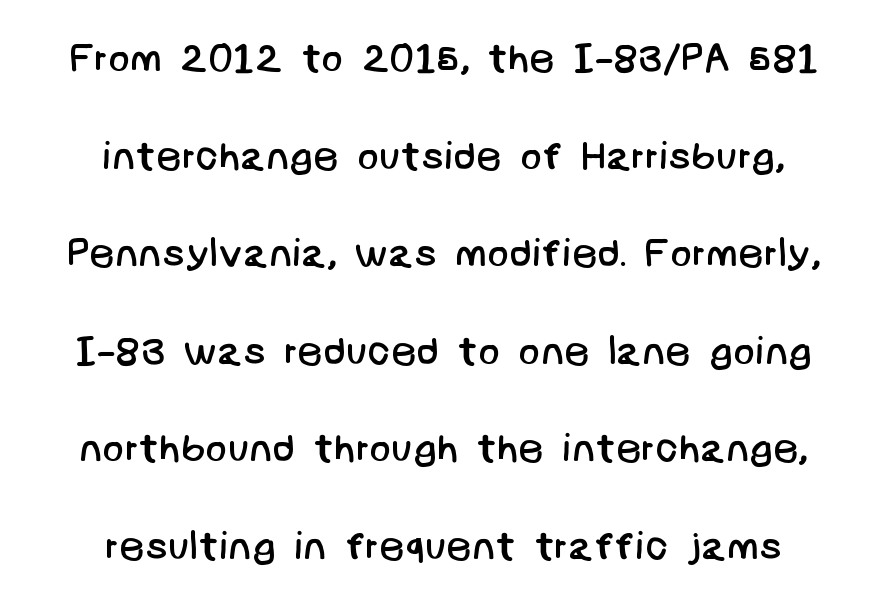
The image shows 40 px regular-weight sans-serif type; set centered, loose line spacing (2.44x), normal letter spacing, not underlined; low stroke contrast and a large x-height.
